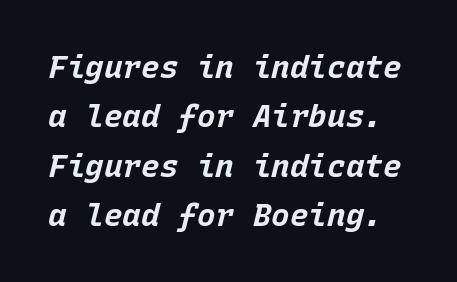
Q: Is the text bold? A: Yes.
Q: Is the text italic (slanted)? A: Yes, it leans right by about 15 degrees.
Q: Is the text underlined? A: No.
Q: Is the spacing between letters normal or unusually wide? A: Normal.
Q: Is the spacing between lines tight, normal or loose? A: Normal.
Q: Width (condensed, normal, or wide)? A: Normal.
Q: Stroke contrast? A: Low.
Q: x-height? A: Large.
Q: Monospaced? A: Yes.
